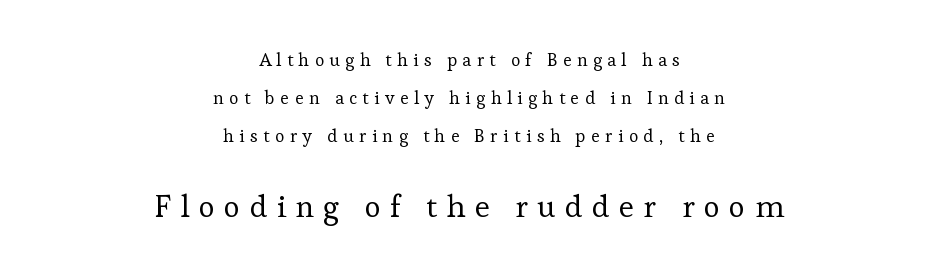
Line spacing here is loose. The string is rendered with underlining switched off. Counters stay open thanks to moderate or lighter strokes. How are the letters spaced? Widely, with obvious added tracking. This is serif lettering, the kind often seen in printed books.
